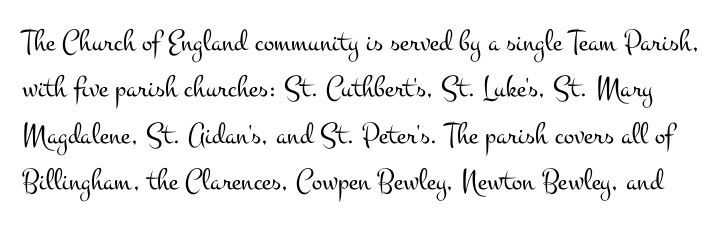
Q: Is the text bold? A: No.
Q: Is the text italic (slanted)? A: Yes.
Q: Is the text underlined? A: No.
Q: Is the spacing between letters normal or unusually wide? A: Normal.
Q: Is the spacing between lines tight, normal or loose? A: Normal.
Q: Width (condensed, normal, or wide)? A: Wide.
Q: Stroke contrast? A: Medium.
Q: x-height? A: Small.
Q: Monospaced? A: No.
